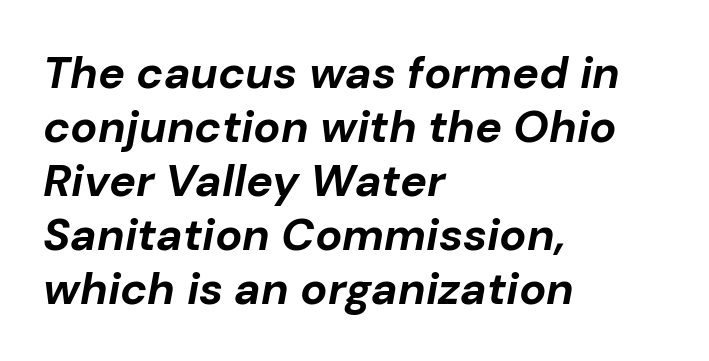
The image shows 45 px bold type, italic (leaning right); set left-aligned, line spacing 1.2x, normal letter spacing, not underlined; low stroke contrast and a medium x-height.
